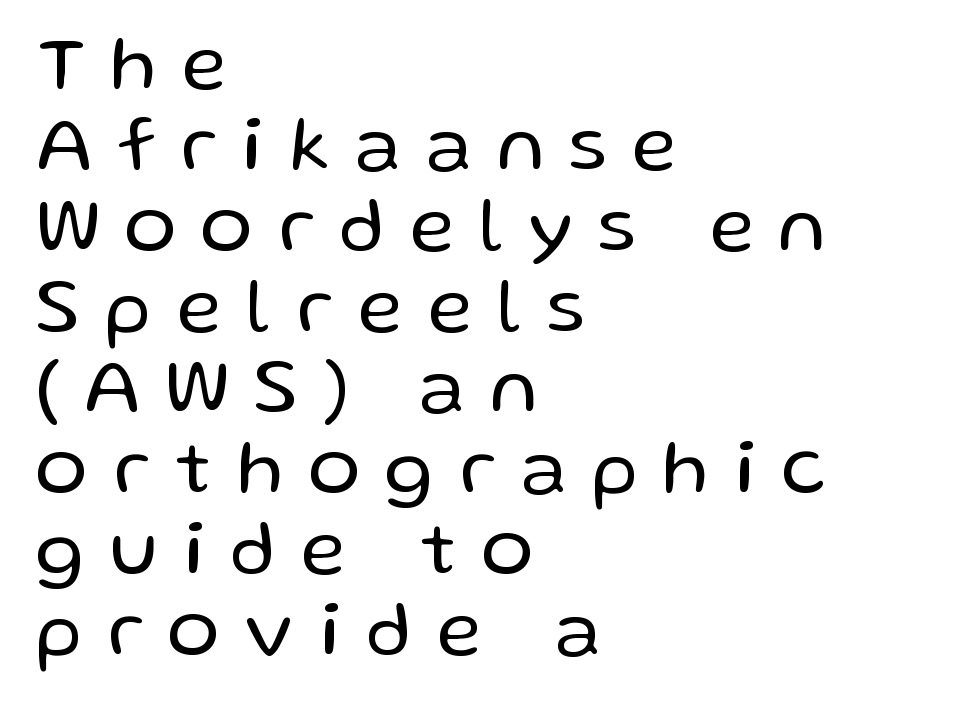
The image shows 77 px regular-weight sans-serif type, upright; set left-aligned, tight line spacing (1.05x), unusually wide letter spacing (+0.34 em), not underlined; low stroke contrast and a medium x-height.
